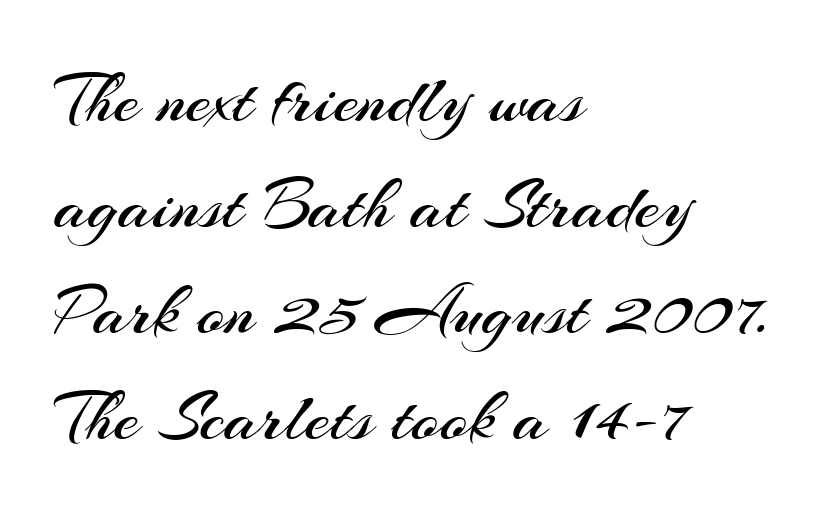
How would I describe the line gaps? Plain and ordinary. The passage shown has conventional tracking throughout. Note the varied advance widths — an 'i' is clearly narrower than an 'm'. Observe the absence of serifs on each vertical stroke in this sample. Compared with a centered layout, this one pins lines to the left instead.
